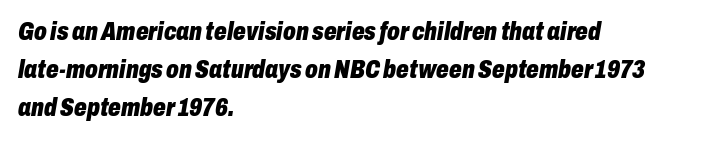
The image shows 25 px bold type, italic (leaning right); set left-aligned, normal line spacing (1.53x), normal letter spacing, not underlined.
